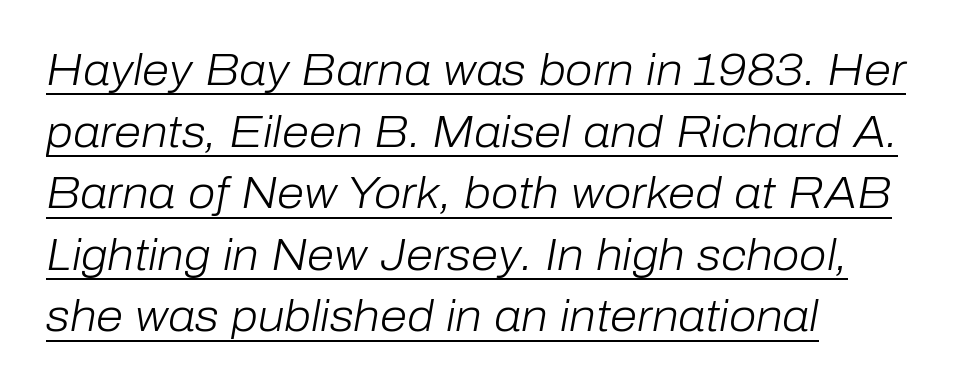
Notice how a bar underscores the lettering throughout. Is this a fixed-width face? No — the glyphs have proportional, varying widths. The vertical gap from one line to the next is medium. This rendering uses left alignment, leaving the right contour irregular. Is the type heavy? It reads as light-to-regular instead.
